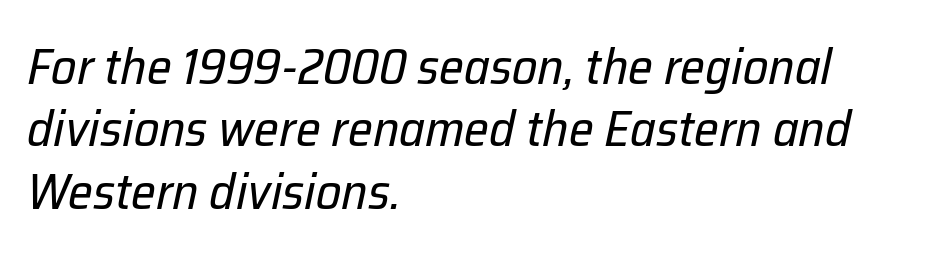
Q: Is the text bold? A: No.
Q: Is the text italic (slanted)? A: Yes, it leans right by about 12 degrees.
Q: Is the text underlined? A: No.
Q: How is the paragraph aligned? A: Left-aligned.
Q: Is the spacing between letters normal or unusually wide? A: Normal.
Q: Is the spacing between lines tight, normal or loose? A: Normal.
Q: Width (condensed, normal, or wide)? A: Normal.
Q: Stroke contrast? A: Low.
Q: x-height? A: Medium.
Q: Monospaced? A: No.
